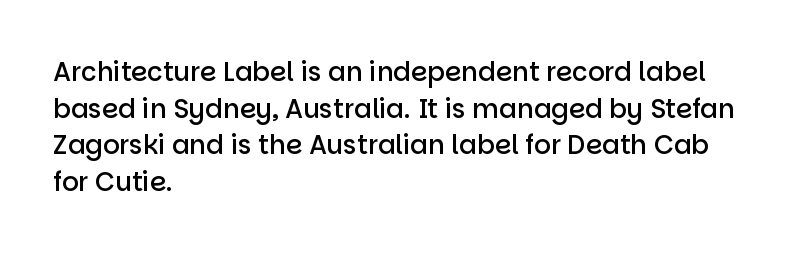
Q: Is the text bold? A: Semi-bold.
Q: Is the text italic (slanted)? A: No, it is upright.
Q: Is the text underlined? A: No.
Q: How is the paragraph aligned? A: Left-aligned.
Q: Is the spacing between letters normal or unusually wide? A: Normal.
Q: Is the spacing between lines tight, normal or loose? A: Normal.
